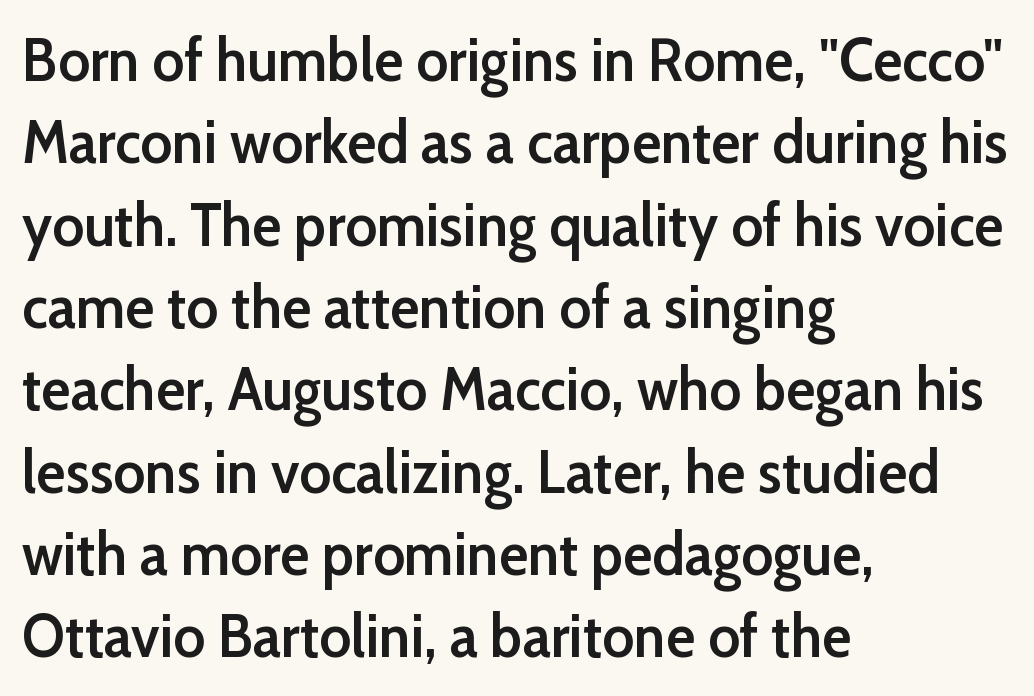
Examine the stroke ends and you'll find no serifs. The lines sit at an ordinary, default distance from one another. The face used here is proportionally spaced, like ordinary book or web type. This rendering leaves character spacing at its baseline value.
